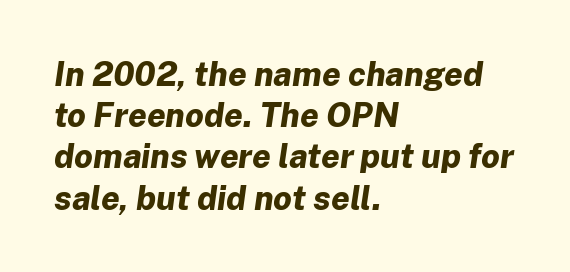
{"italic": "yes", "lean": "right", "slant_degrees": 8, "bold": "yes", "weight": "bold", "width": "normal", "stroke_contrast": "low", "x_height": "medium", "monospaced": "no", "underline": "no", "align": "left", "line_spacing": "normal", "line_spacing_ratio": 1.25, "letter_spacing": "normal", "letter_spacing_em": 0.0, "glyph_px": 33}
